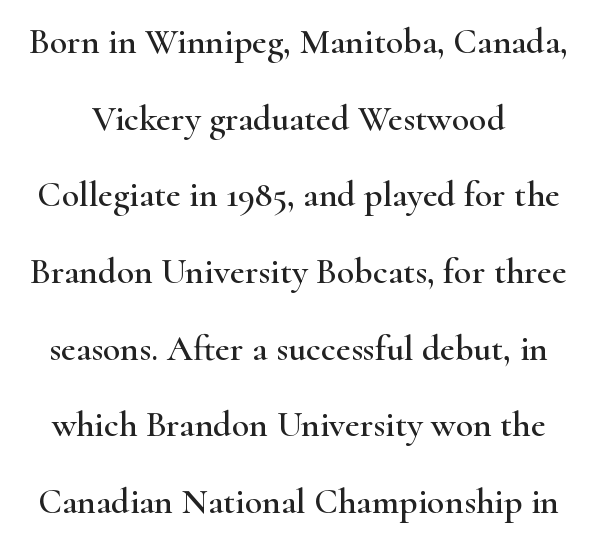
Vertical spacing — loose. You can tell it's not italic because the verticals are truly vertical. Note the varied advance widths — an 'i' is clearly narrower than an 'm'. The rendering shows small feet on the letterforms — a serif design. Underlining? Definitely not there.
